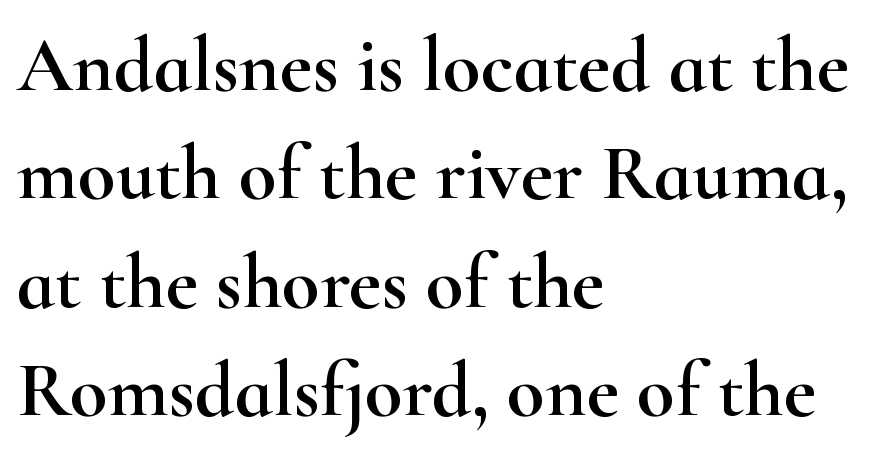
Style check: upright. The setting favours the left margin, as ordinary paragraphs usually do. This rendering employs a face with finishing strokes, i.e., a serif. In terms of leading, this rendering sits right in the middle.
